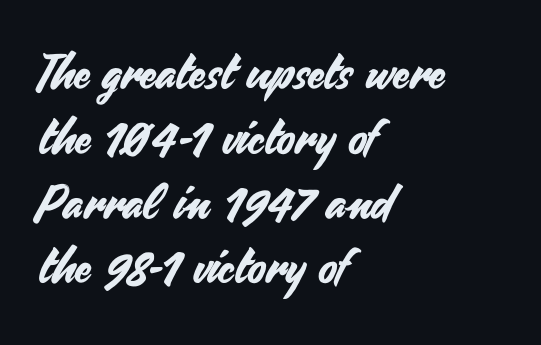
The image shows 48 px sans-serif type; set left-aligned, normal line spacing (1.35x), normal letter spacing, not underlined; medium stroke contrast and a small x-height.
